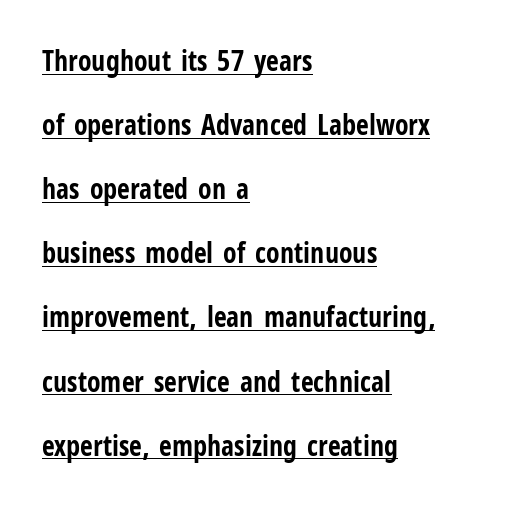
{"serif": "no", "italic": "no", "bold": "yes", "weight": "bold", "width": "condensed", "stroke_contrast": "low", "x_height": "medium", "monospaced": "no", "underline": "yes", "align": "left", "line_spacing": "loose", "line_spacing_ratio": 2.29, "letter_spacing": "normal", "letter_spacing_em": 0.0, "glyph_px": 28}
